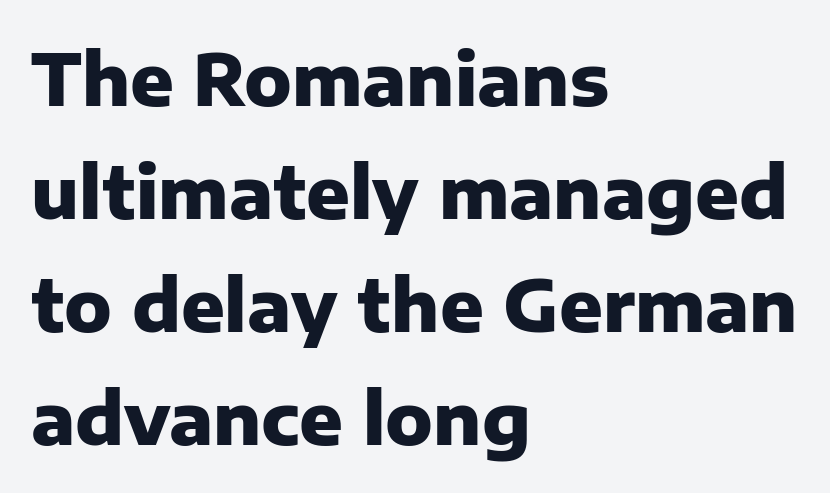
{"serif": "no", "italic": "no", "bold": "yes", "weight": "heavy", "width": "normal", "stroke_contrast": "low", "x_height": "medium", "monospaced": "no", "underline": "no", "align": "left", "line_spacing": "normal", "line_spacing_ratio": 1.57, "letter_spacing": "normal", "letter_spacing_em": 0.0, "glyph_px": 72}
